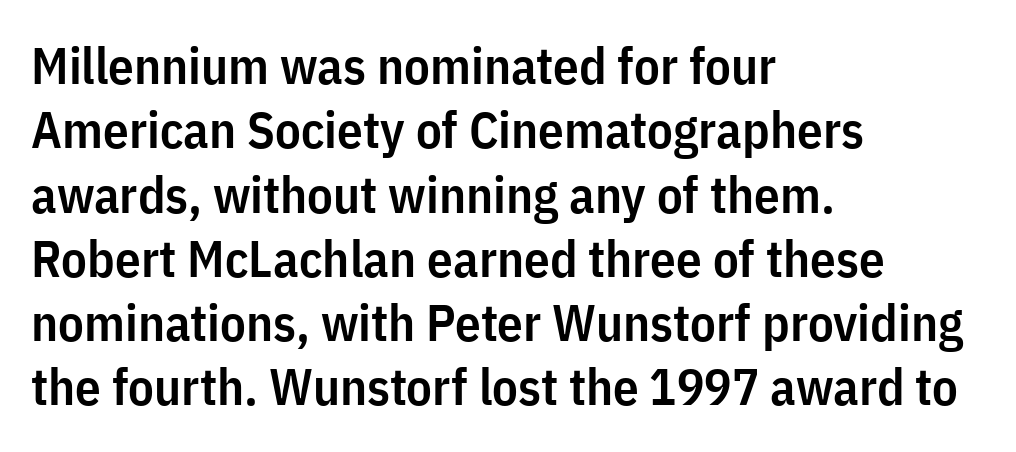
Reading down the column, the eye jumps a familiar distance to each next line. Examine the stroke ends and you'll find no serifs. Glance below the letters and you will spot only blank space. Leftover space on each line is placed entirely after the last word.
